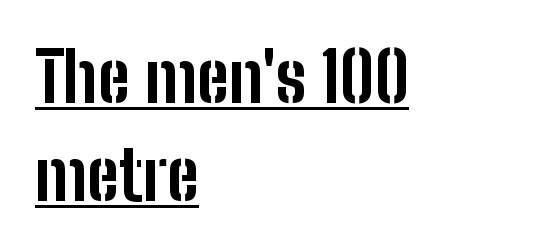
Q: Is the text bold? A: Yes.
Q: Is the text italic (slanted)? A: No, it is upright.
Q: Is the typeface a serif or a sans-serif typeface? A: Sans-serif.
Q: Is the text underlined? A: Yes.
Q: How is the paragraph aligned? A: Left-aligned.
Q: Is the spacing between letters normal or unusually wide? A: Normal.
Q: Is the spacing between lines tight, normal or loose? A: Normal.
Q: Width (condensed, normal, or wide)? A: Condensed.
Q: Stroke contrast? A: Low.
Q: x-height? A: Medium.
Q: Monospaced? A: No.
